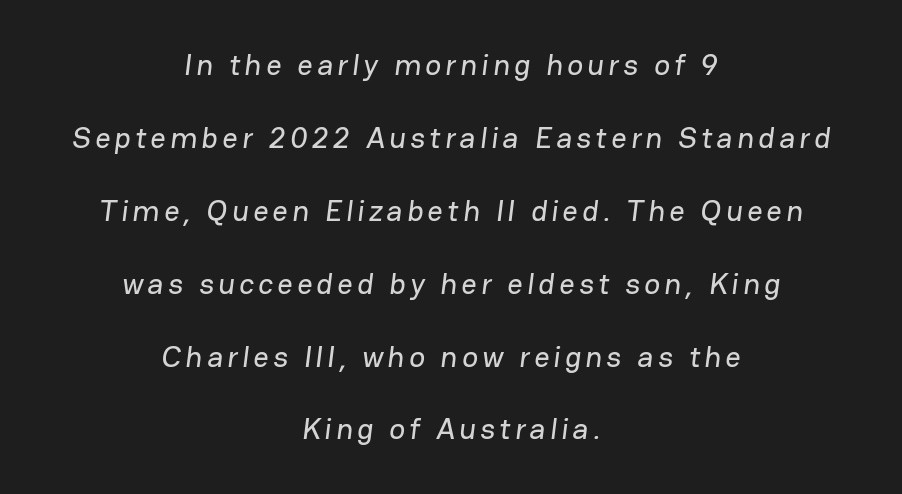
These lines stack symmetrically, like a column narrowing and widening about its center. Looks like regular typesetting: each glyph gets only the width it needs. The typeface chosen for these lines omits serifs. Leading: increased. Descender tails drop into unmarked territory.
